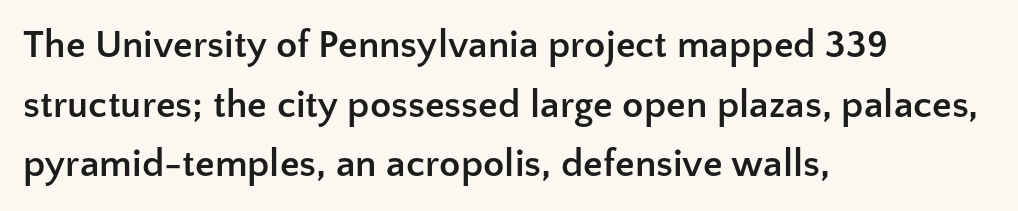
The image shows 39 px semibold sans-serif type, upright; set left-aligned, normal line spacing (1.53x), normal letter spacing, not underlined; low stroke contrast and a medium x-height.
